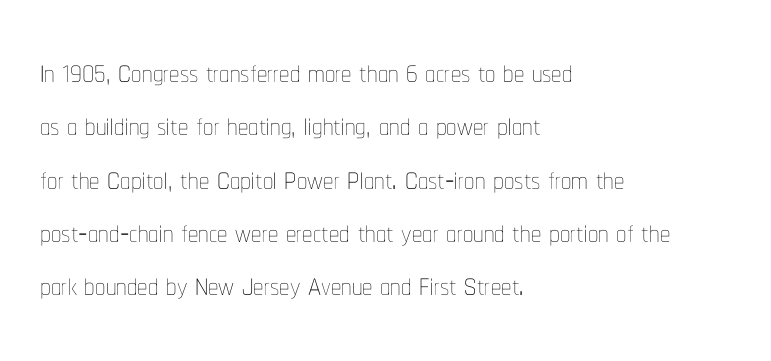
The image shows 41 px thin, condensed type, upright; set left-aligned, normal line spacing (1.3x), normal letter spacing, not underlined; low stroke contrast and a medium x-height.
